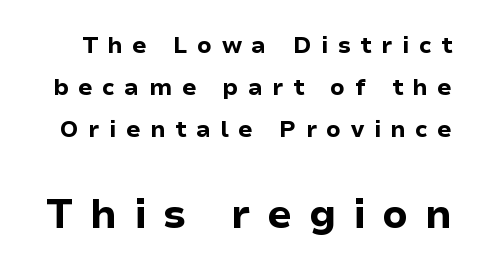
Character widths vary here, with narrow letters taking less room than wide ones. Honestly, the letter spacing is so wide it's the main thing you notice. Is this a sans? Yes — the strokes have no serifs. These lines carry a lot of weight — the face is fully bold. The space beneath each line is pristine and unruled.
